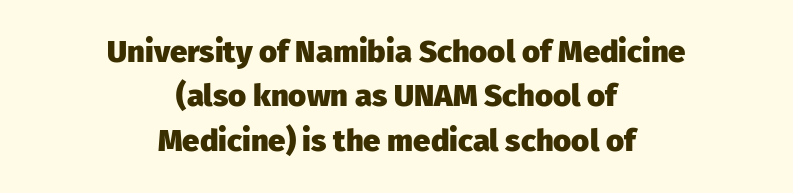
The image shows 31 px heavy sans-serif type, upright; set centered, normal line spacing (1.43x), normal letter spacing, not underlined; low stroke contrast and a medium x-height.
